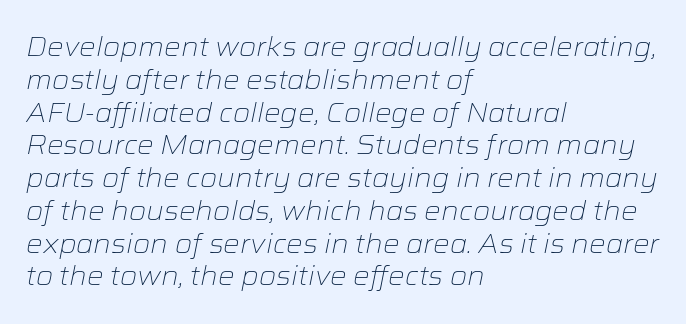
The image shows 26 px text type, italic (leaning right); set left-aligned, normal line spacing (1.26x), normal letter spacing, not underlined.
